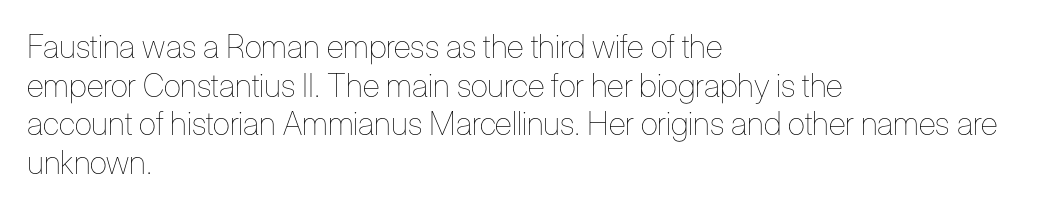
{"italic": "no", "bold": "no", "weight": "thin", "width": "condensed", "stroke_contrast": "low", "x_height": "medium", "monospaced": "no", "underline": "no", "align": "left", "line_spacing_ratio": 1.21, "letter_spacing": "normal", "letter_spacing_em": 0.0, "glyph_px": 32}
